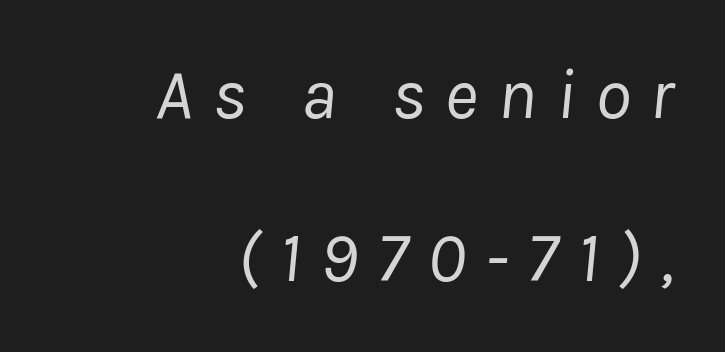
Q: Is the text bold? A: No.
Q: Is the text italic (slanted)? A: Yes, it leans right by about 8 degrees.
Q: Is the text underlined? A: No.
Q: How is the paragraph aligned? A: Right-aligned.
Q: Is the spacing between letters normal or unusually wide? A: Unusually wide.
Q: Is the spacing between lines tight, normal or loose? A: Loose.
Q: Width (condensed, normal, or wide)? A: Normal.
Q: Stroke contrast? A: Low.
Q: x-height? A: Medium.
Q: Monospaced? A: No.
